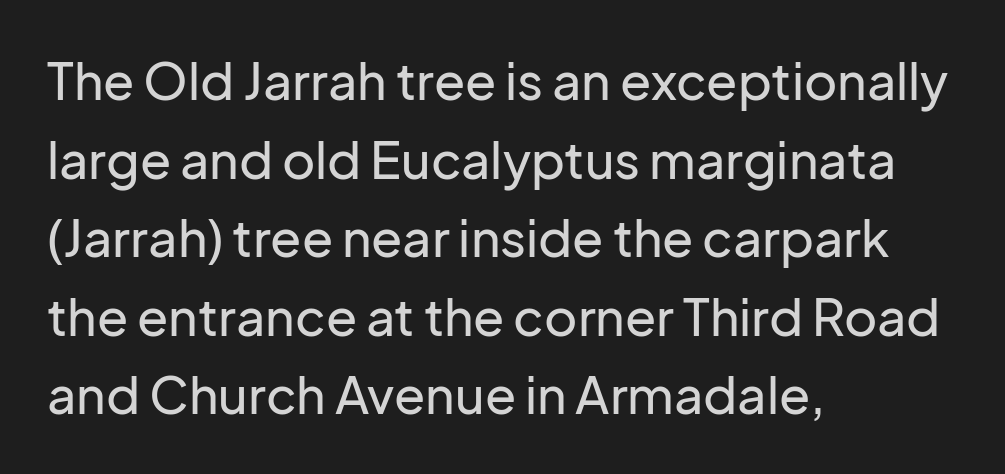
Beneath every word, the page is bare. Is there any slant? The stems are plumb. Look at the tracking — it's just the regular setting, nothing added. These lines are rendered in a variable-pitch font. Note: no serifs on the glyphs.
